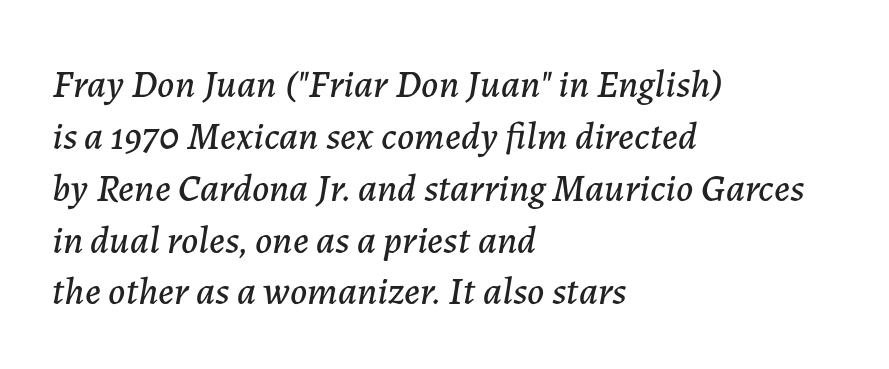
Q: Is the text italic (slanted)? A: Yes, it leans right by about 7 degrees.
Q: Is the text underlined? A: No.
Q: How is the paragraph aligned? A: Left-aligned.
Q: Is the spacing between letters normal or unusually wide? A: Normal.
Q: Is the spacing between lines tight, normal or loose? A: Normal.
Q: Width (condensed, normal, or wide)? A: Normal.
Q: Stroke contrast? A: Low.
Q: x-height? A: Medium.
Q: Monospaced? A: No.
